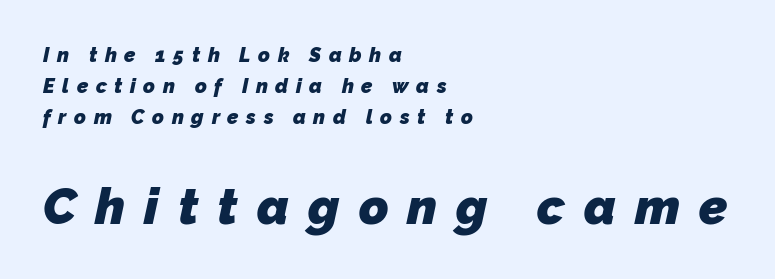
Q: Is the text bold? A: Yes.
Q: Is the typeface a serif or a sans-serif typeface? A: Sans-serif.
Q: Is the text underlined? A: No.
Q: How is the paragraph aligned? A: Left-aligned.
Q: Is the spacing between letters normal or unusually wide? A: Unusually wide.
Q: Is the spacing between lines tight, normal or loose? A: Normal.
Q: Which block of text is set in a larger size, the first (top) or the second (bottom)? A: The second (bottom) one.
Q: Width (condensed, normal, or wide)? A: Normal.
Q: Stroke contrast? A: Low.
Q: x-height? A: Medium.
Q: Monospaced? A: No.
